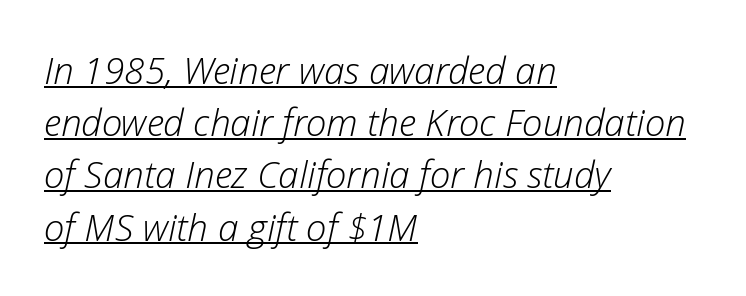
Q: Is the text bold? A: No.
Q: Is the text italic (slanted)? A: Yes, it leans right by about 12 degrees.
Q: Is the text underlined? A: Yes.
Q: How is the paragraph aligned? A: Left-aligned.
Q: Is the spacing between letters normal or unusually wide? A: Normal.
Q: Is the spacing between lines tight, normal or loose? A: Normal.
Q: Width (condensed, normal, or wide)? A: Normal.
Q: Stroke contrast? A: Low.
Q: x-height? A: Medium.
Q: Monospaced? A: No.
